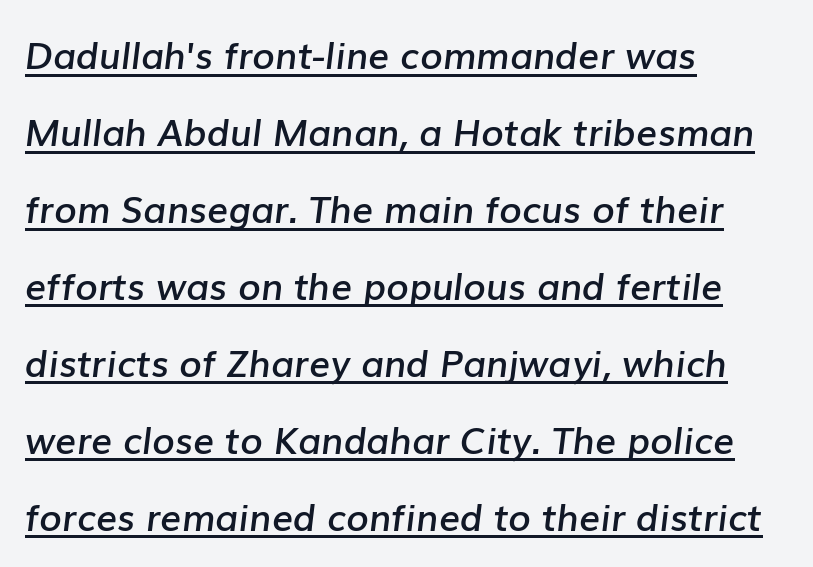
{"italic": "yes", "lean": "right", "slant_degrees": 7, "bold": "semi", "weight": "semibold", "width": "normal", "stroke_contrast": "low", "x_height": "medium", "monospaced": "no", "underline": "yes", "align": "left", "line_spacing": "loose", "line_spacing_ratio": 2.08, "letter_spacing": "normal", "letter_spacing_em": 0.0, "glyph_px": 37}
